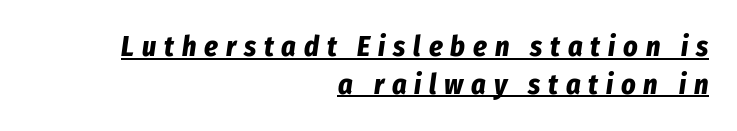
{"italic": "yes", "lean": "right", "slant_degrees": 8, "bold": "yes", "weight": "bold", "width": "condensed", "stroke_contrast": "low", "x_height": "medium", "monospaced": "no", "underline": "yes", "align": "right", "line_spacing": "normal", "line_spacing_ratio": 1.34, "letter_spacing": "wide", "letter_spacing_em": 0.28, "glyph_px": 28}
